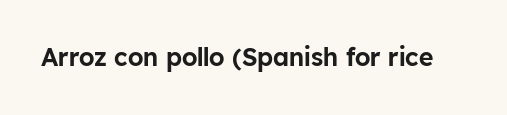
{"italic": "no", "underline": "no", "letter_spacing": "normal", "letter_spacing_em": 0.0, "glyph_px": 25}
